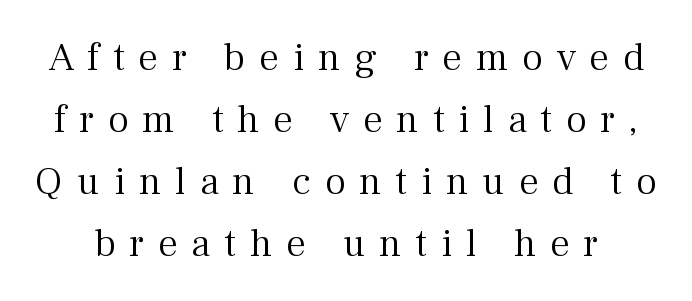
A typesetter would call this leading conventional body-copy spacing. Heft: none added — not bold. Unlike a clean sans, this face finishes its strokes with serifs. When letters stand straight like this, we call the style roman or upright.
